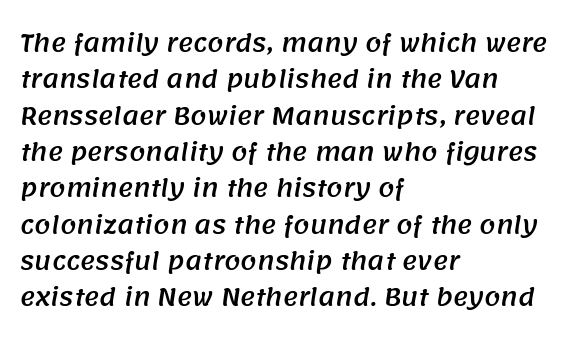
The image shows 23 px text type; set left-aligned, normal line spacing (1.58x), normal letter spacing, not underlined.
